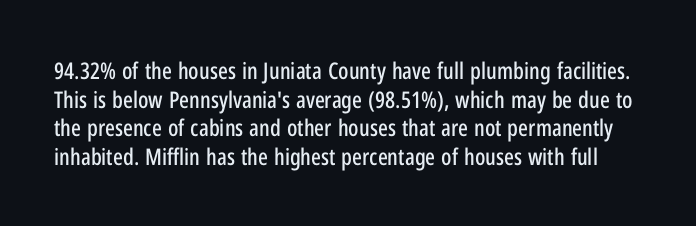
{"italic": "no", "underline": "no", "line_spacing_ratio": 1.24, "letter_spacing": "normal", "letter_spacing_em": 0.0, "glyph_px": 23}
